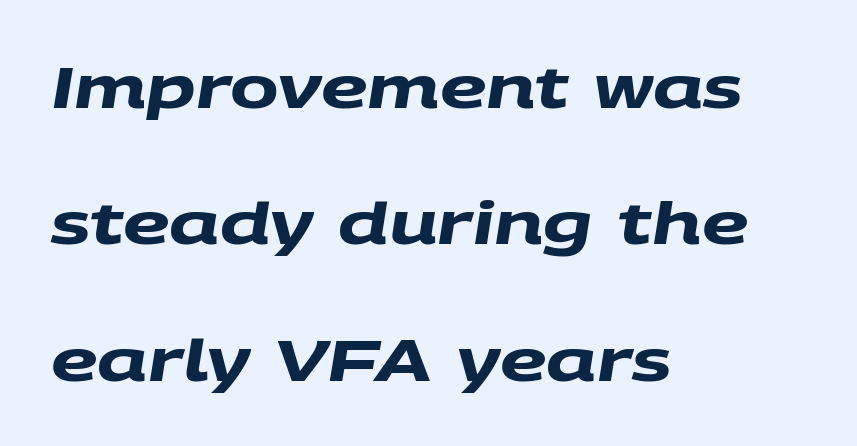
Q: Is the text bold? A: Yes.
Q: Is the typeface a serif or a sans-serif typeface? A: Sans-serif.
Q: Is the text underlined? A: No.
Q: How is the paragraph aligned? A: Left-aligned.
Q: Is the spacing between letters normal or unusually wide? A: Normal.
Q: Is the spacing between lines tight, normal or loose? A: Loose.
Q: Width (condensed, normal, or wide)? A: Wide.
Q: Stroke contrast? A: Medium.
Q: x-height? A: Large.
Q: Monospaced? A: No.
